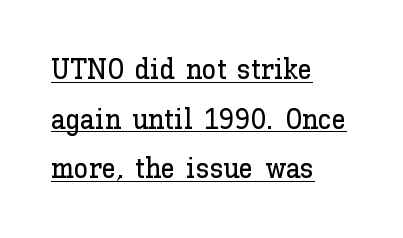
The image shows 29 px text type, upright; set left-aligned, line spacing 1.71x, normal letter spacing, underlined; low stroke contrast and a medium x-height.
